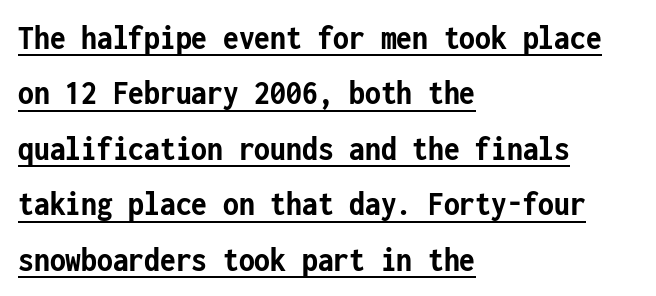
{"serif": "no", "italic": "no", "bold": "yes", "weight": "semibold", "width": "condensed", "stroke_contrast": "low", "x_height": "medium", "monospaced": "yes", "underline": "yes", "align": "left", "line_spacing": "normal", "line_spacing_ratio": 1.54, "letter_spacing": "normal", "letter_spacing_em": 0.0, "glyph_px": 36}
